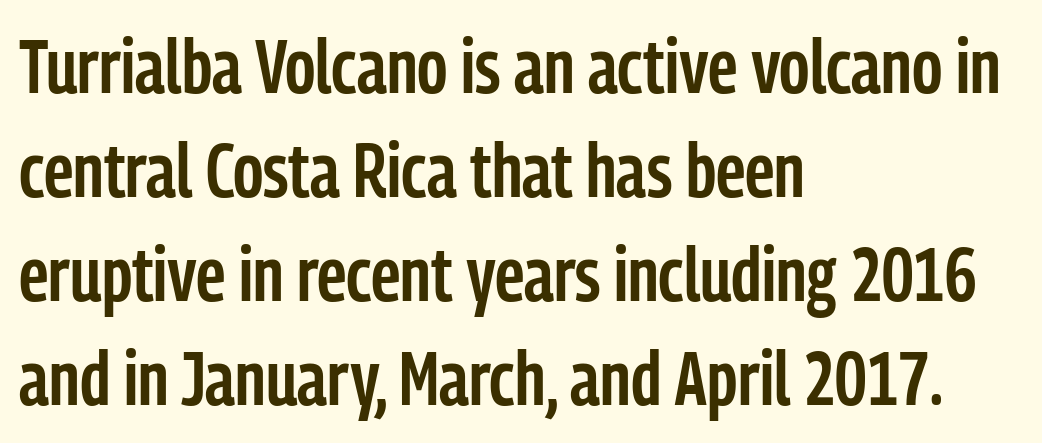
Unlike a traditional serif, this face leaves its strokes unadorned. Visually the block forms a straight wall on the left and a jagged coastline on the right. Does the leading feel generous? No, just average. Note the varied advance widths — an 'i' is clearly narrower than an 'm'.
